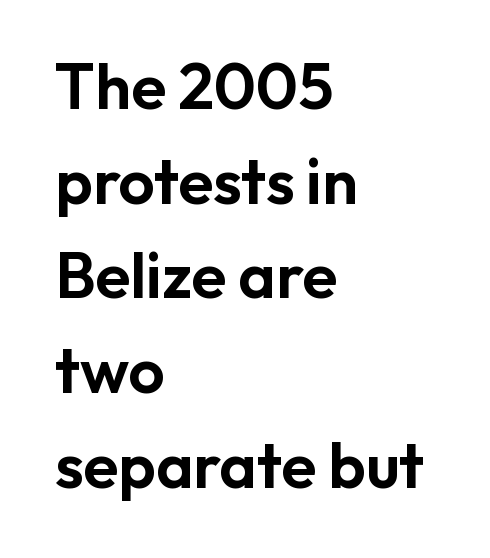
Q: Is the text italic (slanted)? A: No, it is upright.
Q: Is the typeface a serif or a sans-serif typeface? A: Sans-serif.
Q: Is the text underlined? A: No.
Q: How is the paragraph aligned? A: Left-aligned.
Q: Is the spacing between letters normal or unusually wide? A: Normal.
Q: Is the spacing between lines tight, normal or loose? A: Normal.
Q: Width (condensed, normal, or wide)? A: Normal.
Q: Stroke contrast? A: Low.
Q: x-height? A: Medium.
Q: Monospaced? A: No.
